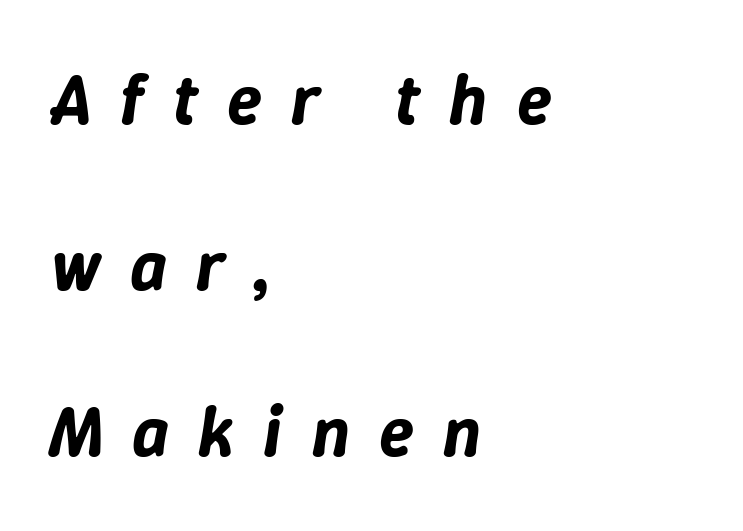
Q: Is the text italic (slanted)? A: Yes, it leans right by about 9 degrees.
Q: Is the text underlined? A: No.
Q: How is the paragraph aligned? A: Left-aligned.
Q: Is the spacing between letters normal or unusually wide? A: Unusually wide.
Q: Is the spacing between lines tight, normal or loose? A: Loose.
Q: Width (condensed, normal, or wide)? A: Normal.
Q: Stroke contrast? A: Low.
Q: x-height? A: Medium.
Q: Monospaced? A: No.
